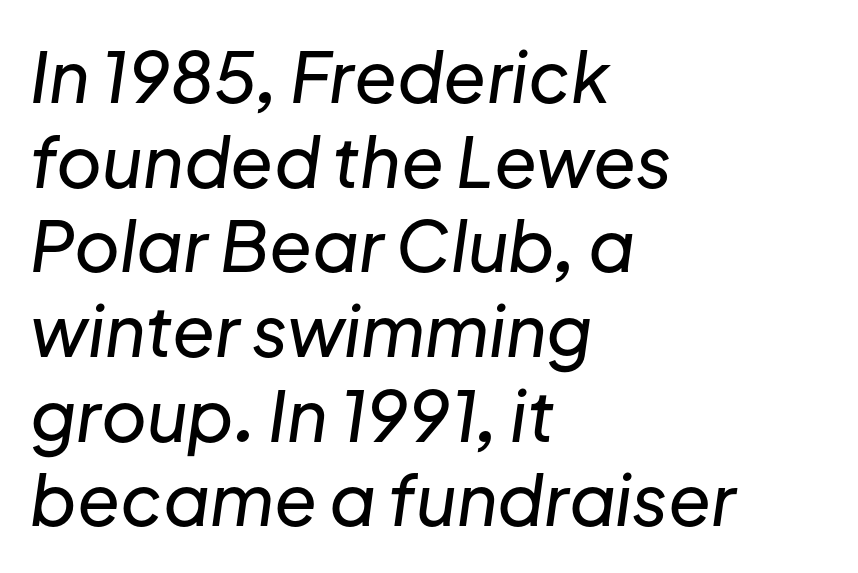
{"italic": "yes", "lean": "right", "slant_degrees": 8, "width": "normal", "stroke_contrast": "low", "x_height": "medium", "monospaced": "no", "underline": "no", "align": "left", "line_spacing_ratio": 1.21, "letter_spacing": "normal", "letter_spacing_em": 0.0, "glyph_px": 70}
